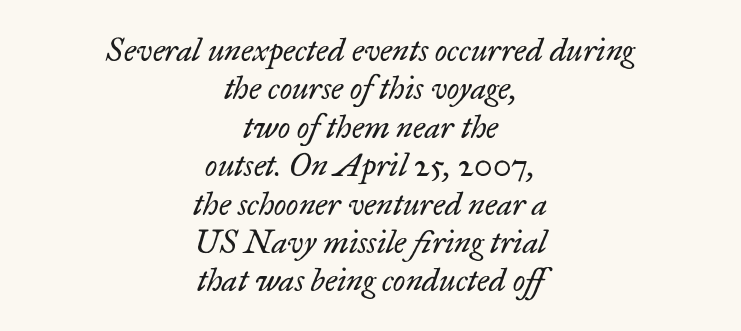
{"serif": "yes", "italic": "yes", "lean": "right", "slant_degrees": 17, "bold": "no", "weight": "regular", "width": "normal", "stroke_contrast": "low", "x_height": "small", "monospaced": "no", "underline": "no", "align": "center", "line_spacing_ratio": 1.2, "letter_spacing": "normal", "letter_spacing_em": 0.0, "glyph_px": 32}
